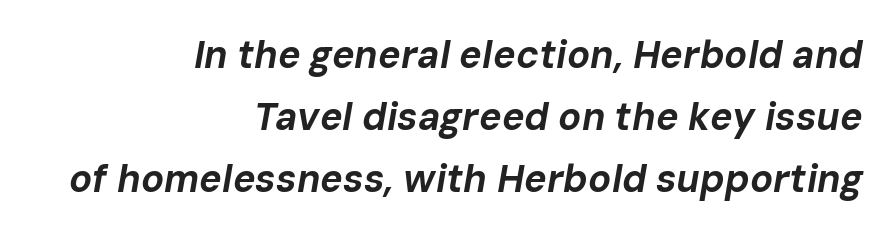
The image shows 38 px bold type, italic (leaning right); set right-aligned, normal line spacing (1.63x), normal letter spacing, not underlined; low stroke contrast and a medium x-height.
